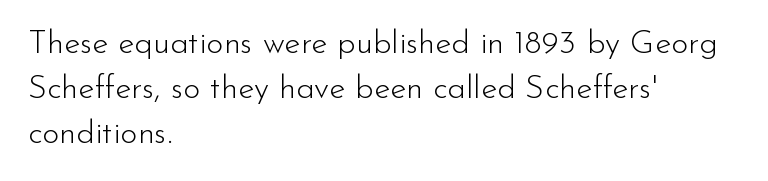
Q: Is the text bold? A: No.
Q: Is the text italic (slanted)? A: No, it is upright.
Q: Is the typeface a serif or a sans-serif typeface? A: Sans-serif.
Q: Is the text underlined? A: No.
Q: How is the paragraph aligned? A: Left-aligned.
Q: Is the spacing between letters normal or unusually wide? A: Normal.
Q: Is the spacing between lines tight, normal or loose? A: Normal.
Q: Width (condensed, normal, or wide)? A: Normal.
Q: Stroke contrast? A: Low.
Q: x-height? A: Small.
Q: Monospaced? A: No.
